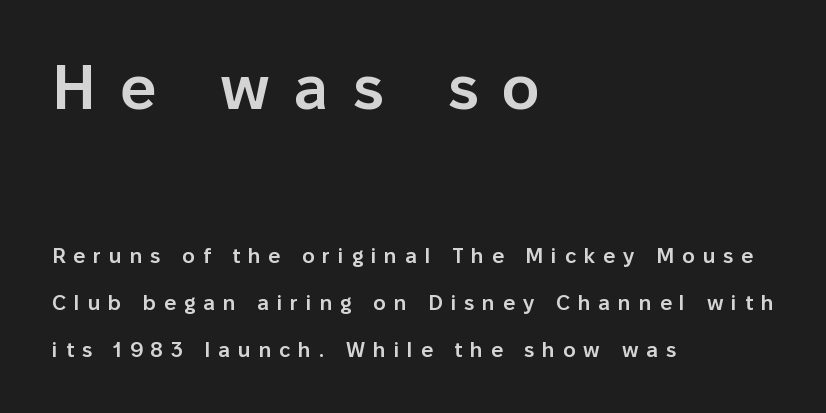
Does extra space separate the letters? Yes, quite a lot of it. When letters stand straight like this, we call the style roman or upright. Alignment: flush left. Descender tails drop into unmarked territory. Regarding serifs, this sample does without them. Weight check: semibold — heavier than regular, not quite bold.
